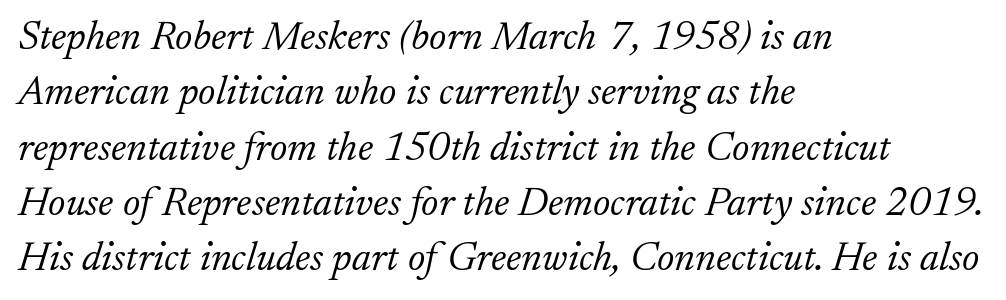
The image shows 41 px light serif type, italic (leaning right); set left-aligned, normal line spacing (1.35x), normal letter spacing, not underlined; low stroke contrast and a small x-height.
